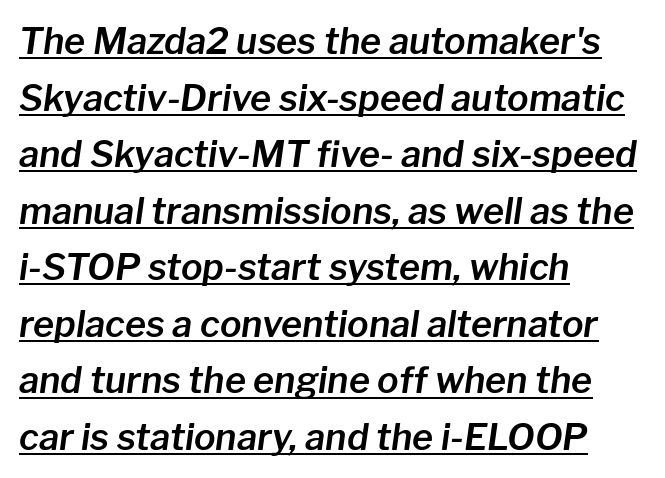
Q: Is the text italic (slanted)? A: Yes, it leans right by about 8 degrees.
Q: Is the text underlined? A: Yes.
Q: How is the paragraph aligned? A: Left-aligned.
Q: Is the spacing between letters normal or unusually wide? A: Normal.
Q: Is the spacing between lines tight, normal or loose? A: Normal.
Q: Width (condensed, normal, or wide)? A: Normal.
Q: Stroke contrast? A: Low.
Q: x-height? A: Medium.
Q: Monospaced? A: No.
